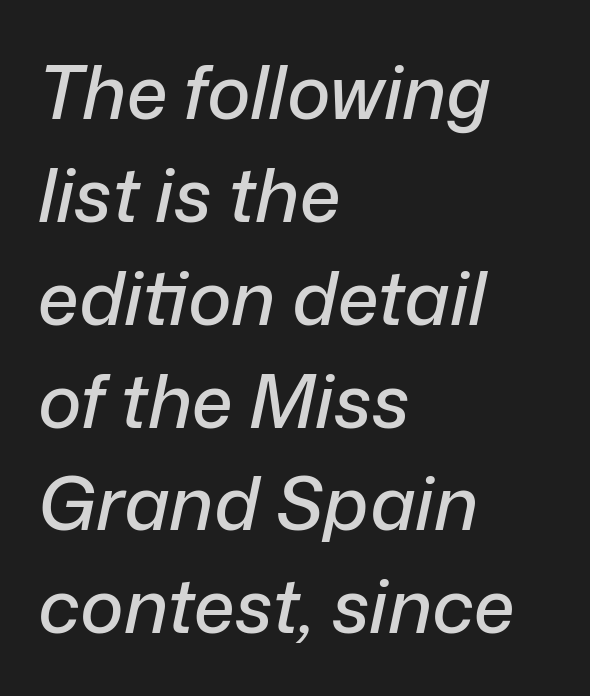
{"italic": "yes", "lean": "right", "slant_degrees": 12, "width": "normal", "stroke_contrast": "low", "x_height": "medium", "monospaced": "no", "underline": "no", "align": "left", "line_spacing": "normal", "line_spacing_ratio": 1.39, "letter_spacing": "normal", "letter_spacing_em": 0.0, "glyph_px": 74}
